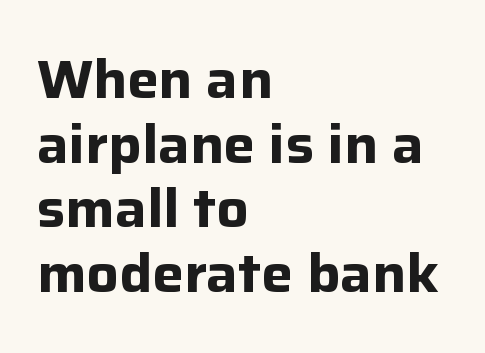
{"serif": "no", "italic": "no", "bold": "yes", "weight": "bold", "width": "normal", "stroke_contrast": "low", "x_height": "medium", "monospaced": "no", "underline": "no", "align": "left", "line_spacing_ratio": 1.22, "letter_spacing": "normal", "letter_spacing_em": 0.0, "glyph_px": 53}
